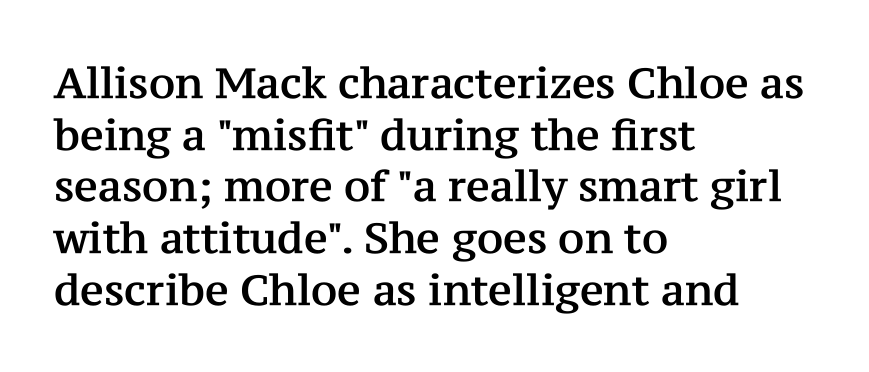
{"serif": "yes", "italic": "no", "width": "normal", "stroke_contrast": "medium", "x_height": "medium", "monospaced": "no", "underline": "no", "align": "left", "line_spacing_ratio": 1.23, "letter_spacing": "normal", "letter_spacing_em": 0.0, "glyph_px": 42}
